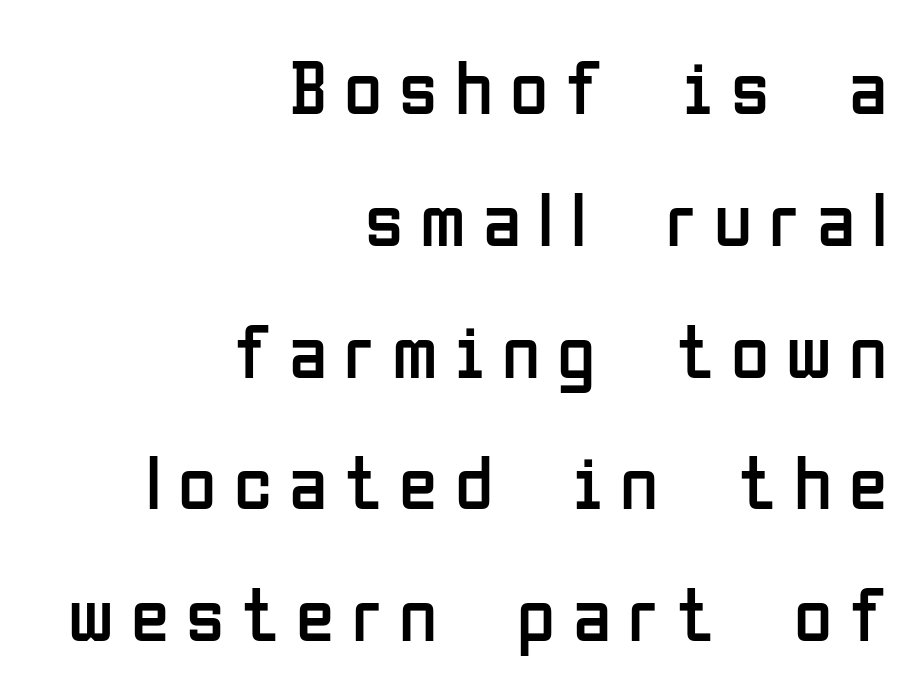
Q: Is the text bold? A: No.
Q: Is the text italic (slanted)? A: No, it is upright.
Q: Is the typeface a serif or a sans-serif typeface? A: Sans-serif.
Q: Is the text underlined? A: No.
Q: How is the paragraph aligned? A: Right-aligned.
Q: Is the spacing between letters normal or unusually wide? A: Unusually wide.
Q: Is the spacing between lines tight, normal or loose? A: Normal.
Q: Width (condensed, normal, or wide)? A: Condensed.
Q: Stroke contrast? A: Low.
Q: x-height? A: Medium.
Q: Monospaced? A: No.
